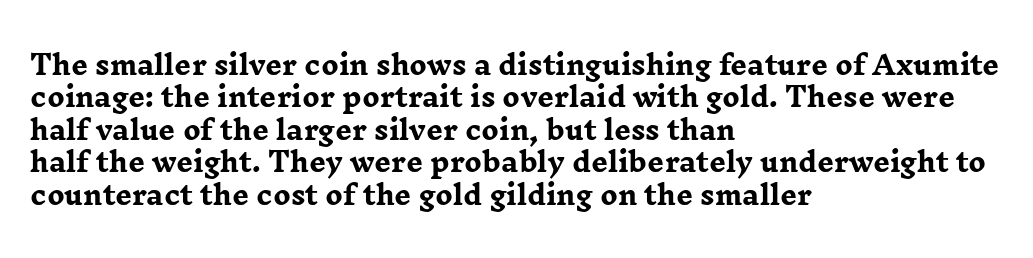
Q: Is the text bold? A: Yes.
Q: Is the text italic (slanted)? A: No, it is upright.
Q: Is the text underlined? A: No.
Q: How is the paragraph aligned? A: Left-aligned.
Q: Is the spacing between letters normal or unusually wide? A: Normal.
Q: Is the spacing between lines tight, normal or loose? A: Normal.
